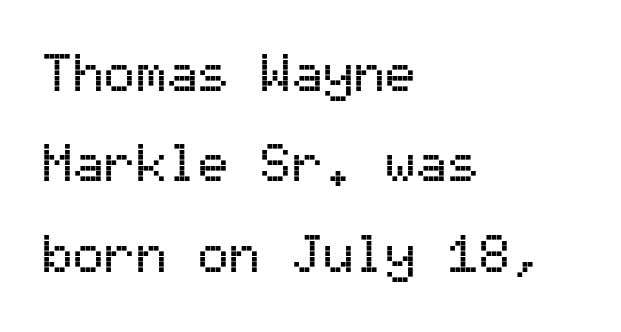
Spacing between characters is what you'd get straight out of the box. Left-aligned paragraph, ragged on the right. The letters march in equal steps, a hallmark of fixed-pitch type. Decoration check: the copy has no underline. Ascenders rise straight up at ninety degrees.
